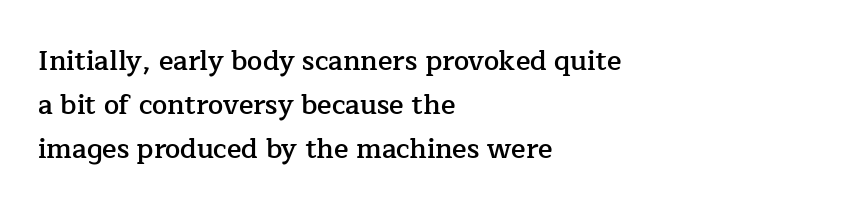
The image shows 27 px text type, upright; set left-aligned, normal line spacing (1.63x), normal letter spacing, not underlined.
